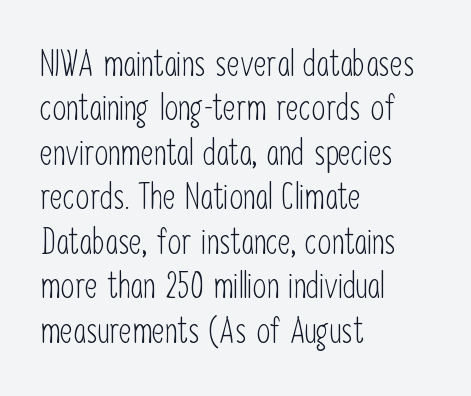
The image shows 35 px light, condensed sans-serif type, upright; set left-aligned, normal line spacing (1.27x), normal letter spacing, not underlined; low stroke contrast and a medium x-height.
